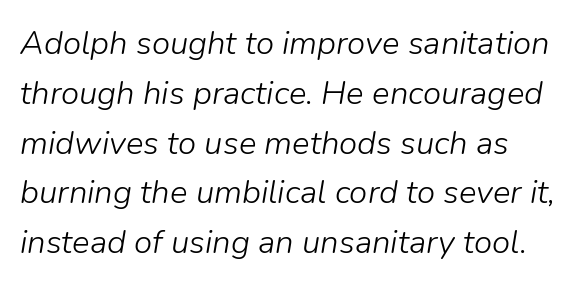
The image shows 33 px light type, italic (leaning right); set normal line spacing (1.51x), normal letter spacing, not underlined; low stroke contrast and a medium x-height.
